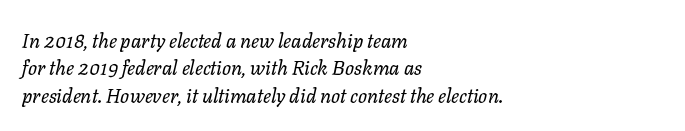
{"italic": "yes", "lean": "right", "slant_degrees": 11, "bold": "no", "underline": "no", "align": "left", "line_spacing": "normal", "line_spacing_ratio": 1.37, "letter_spacing": "normal", "letter_spacing_em": 0.0, "glyph_px": 20}
